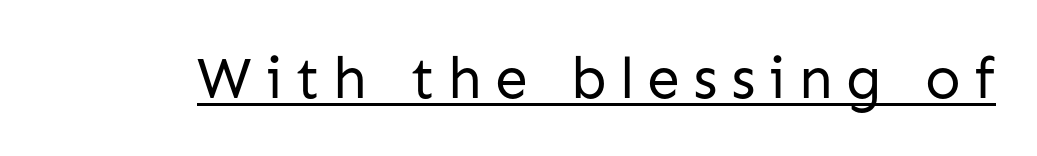
Serif or sans? Sans — the stroke terminals are bare. Character widths vary here, with narrow letters taking less room than wide ones. The face used here appears with an underline applied. Heft: none added — not bold. The typography opts for an upright posture over an oblique one.
